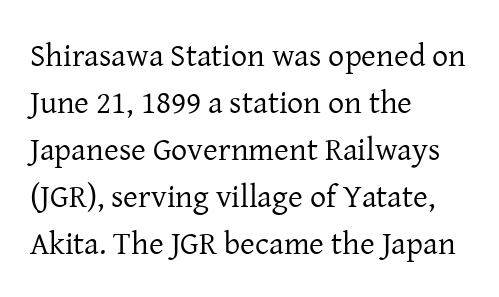
Q: Is the text bold? A: No.
Q: Is the text italic (slanted)? A: No, it is upright.
Q: Is the typeface a serif or a sans-serif typeface? A: Serif.
Q: Is the text underlined? A: No.
Q: How is the paragraph aligned? A: Left-aligned.
Q: Is the spacing between letters normal or unusually wide? A: Normal.
Q: Is the spacing between lines tight, normal or loose? A: Normal.
Q: Width (condensed, normal, or wide)? A: Normal.
Q: Stroke contrast? A: Low.
Q: x-height? A: Medium.
Q: Monospaced? A: No.
